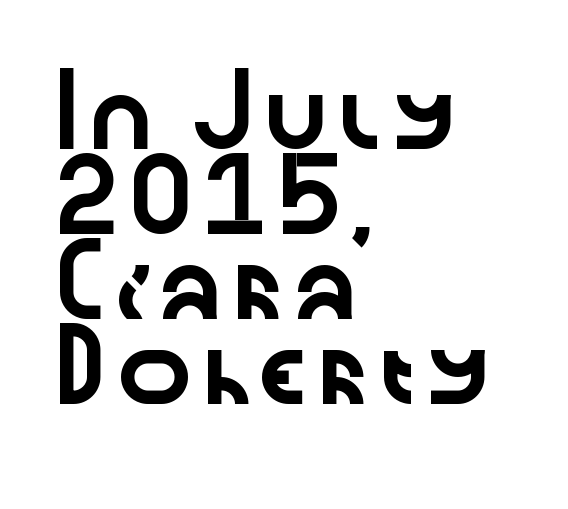
The letters advance in unequal steps, a hallmark of proportional type. Honestly, the row spacing looks completely unremarkable. Each row of text sits above clean, open space. It's the straight-up-and-down kind of type. This sample uses plain, unmodified letter spacing. Every row of glyphs begins at an identical x-position on the left.
